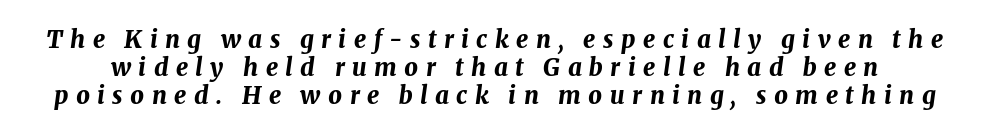
How heavy is the stroke? Heavy — this is a bold. Plain, unruled lines of type. An italicized treatment has been applied to the whole sample. This rendering widens character spacing well past its baseline value.
